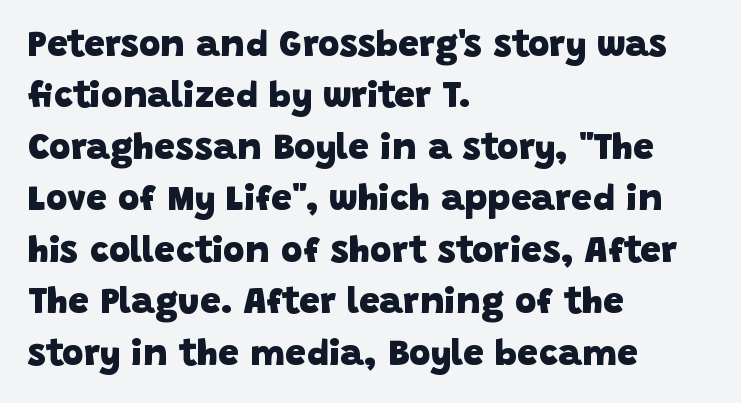
The image shows 37 px heavy sans-serif type; set left-aligned, normal line spacing (1.39x), normal letter spacing, not underlined; low stroke contrast and a large x-height.
